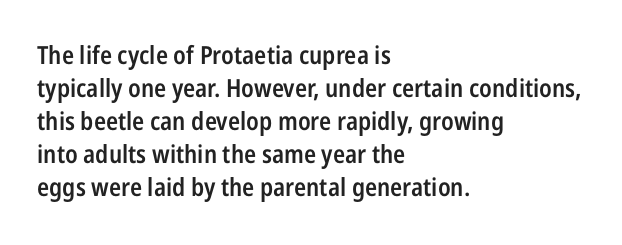
Q: Is the text bold? A: Semi-bold.
Q: Is the text italic (slanted)? A: No, it is upright.
Q: Is the text underlined? A: No.
Q: How is the paragraph aligned? A: Left-aligned.
Q: Is the spacing between letters normal or unusually wide? A: Normal.
Q: Is the spacing between lines tight, normal or loose? A: Normal.
